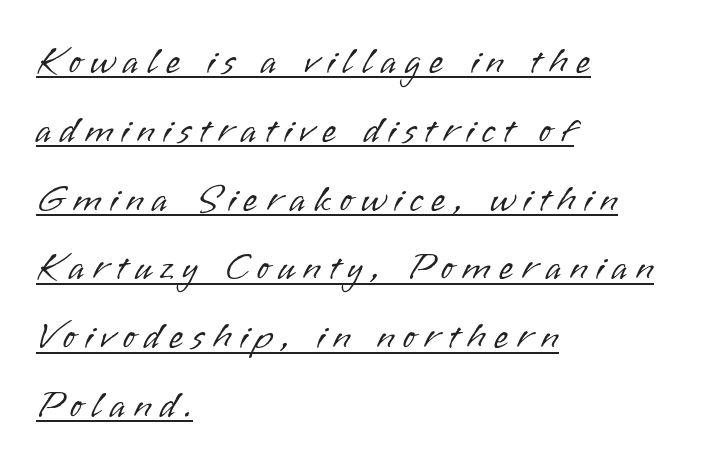
The image shows 37 px light sans-serif type; set left-aligned, line spacing 1.86x, unusually wide letter spacing (+0.23 em), underlined; low stroke contrast and a small x-height.
